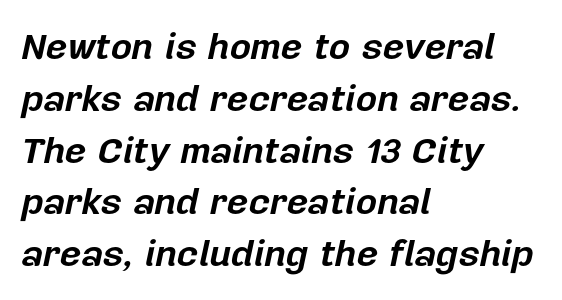
Each new line begins a customary step beneath the previous one. The ragged edge is on the right, which tells us the setting is flush left. Spacing verdict: proportional, widths tailored to each character. Looking at the ascenders, they clearly lean. Bare-footed words on every line.
